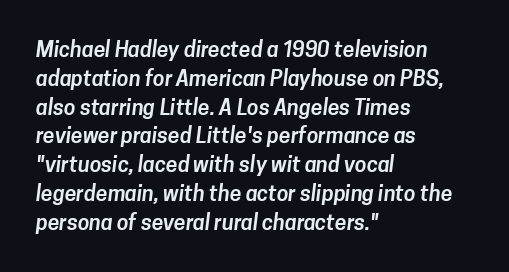
The image shows 21 px text type; set left-aligned, normal line spacing (1.37x), normal letter spacing, not underlined.
